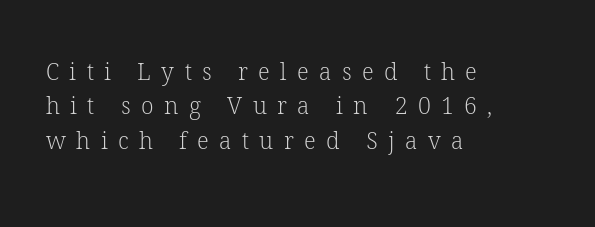
You can tell it's not italic because the verticals are truly vertical. Counters stay open thanks to moderate or lighter strokes. Only glyphs here, with clear space below each row. If you drew a ruler down the left edge, every line would touch it.
